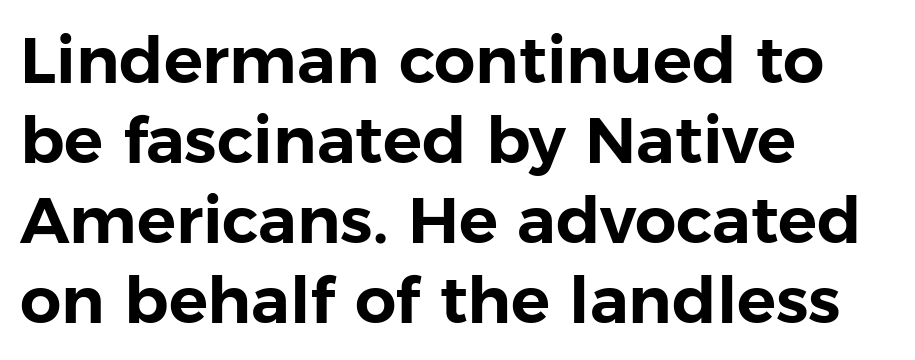
The image shows 65 px sans-serif type, upright; set left-aligned, line spacing 1.23x, normal letter spacing, not underlined; low stroke contrast and a medium x-height.
